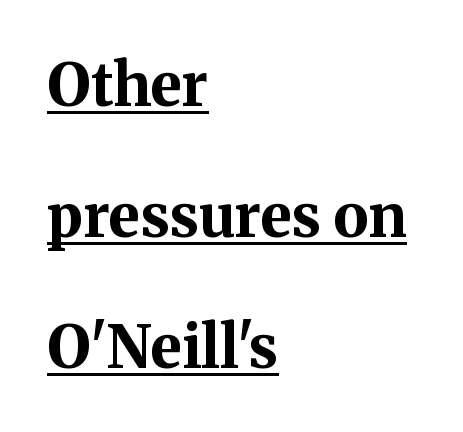
Thick stems and heavy bowls — unmistakably bold. Notice how the passage keeps a crisp vertical edge on the left only. Caption: lettering with a line underneath. Posture: straight, roman, zero tilt.
